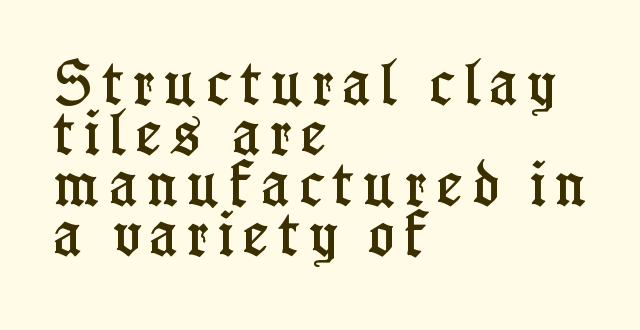
Typeset ragged right — the left edge is the straight one. Every character sits straight up, as roman type does. Little horizontal feet cap the strokes, marking this as serif type. Lines of text with bare space underneath. This sample uses expanded letter spacing, leaving extra air between glyphs. The rendering uses a small line-height, squeezing the rows.
